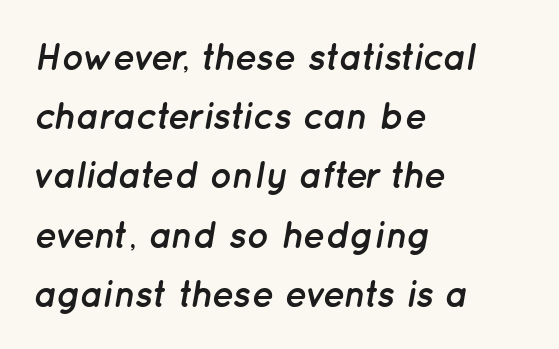
Heavy, bold letterforms. What's the leading like? Ordinary, nothing unusual. This rendering features lettering with no underline. The setting favours the left margin, as ordinary paragraphs usually do.
